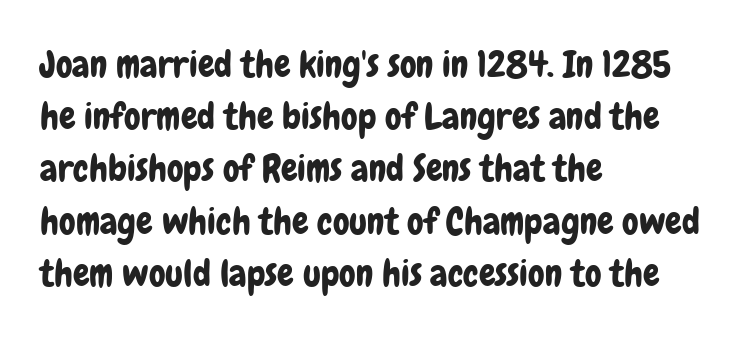
The image shows 37 px condensed sans-serif type, upright; set left-aligned, normal line spacing (1.41x), normal letter spacing, not underlined; low stroke contrast and a medium x-height.
